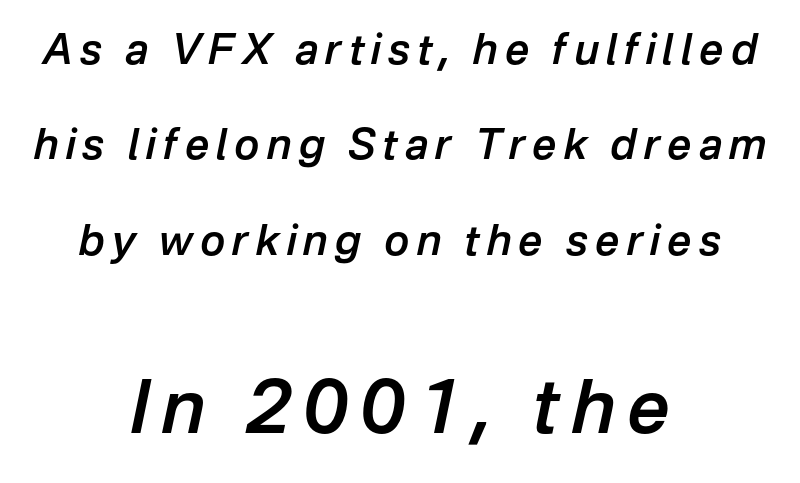
The axis of the letterforms is tilted away from vertical. The gap between lines stays unmarked. The face used here is proportionally spaced, like ordinary book or web type. Notice the strokes are somewhat thickened but not fully heavy: this is a semibold. Casual observation: everything's sitting right in the middle.
